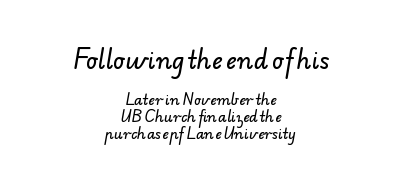
Q: Is the text underlined? A: No.
Q: How is the paragraph aligned? A: Centered.
Q: Is the spacing between letters normal or unusually wide? A: Normal.
Q: Which block of text is set in a larger size, the first (top) or the second (bottom)? A: The first (top) one.
